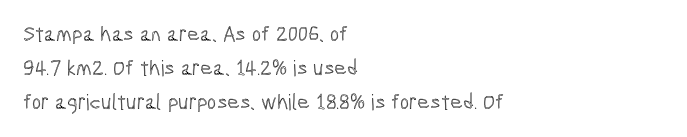
{"italic": "no", "underline": "no", "align": "left", "line_spacing": "normal", "line_spacing_ratio": 1.54, "letter_spacing": "normal", "letter_spacing_em": 0.0, "glyph_px": 22}
